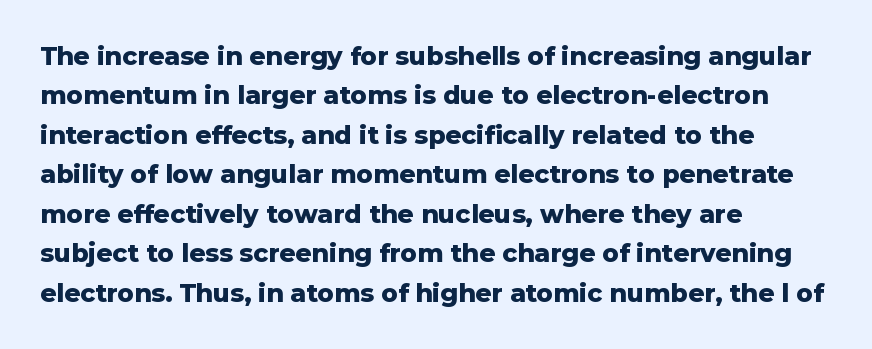
Evenly set lines give the paragraph a standard silhouette. Glance below the letters and you will spot only blank space. Typeset ragged right — the left edge is the straight one. This sample uses plain, unmodified letter spacing. Style check: upright. I'd describe the lettering as bold — thick and assertive.
